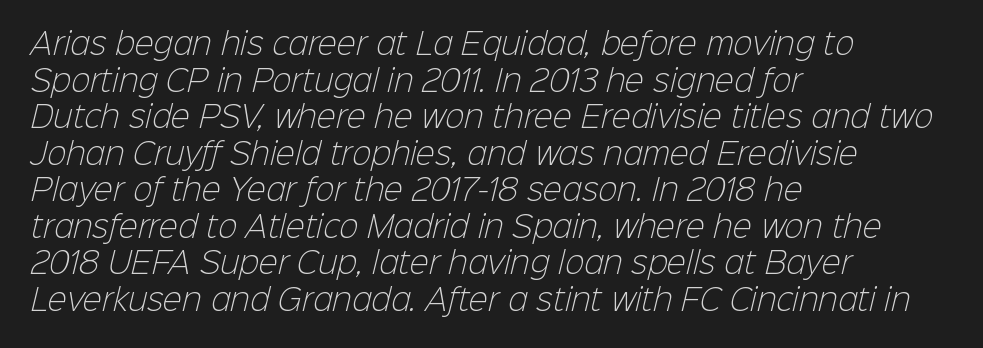
{"serif": "no", "bold": "no", "weight": "light", "width": "normal", "stroke_contrast": "low", "x_height": "medium", "monospaced": "no", "underline": "no", "align": "left", "line_spacing": "normal", "line_spacing_ratio": 1.26, "letter_spacing": "normal", "letter_spacing_em": 0.0, "glyph_px": 29}
